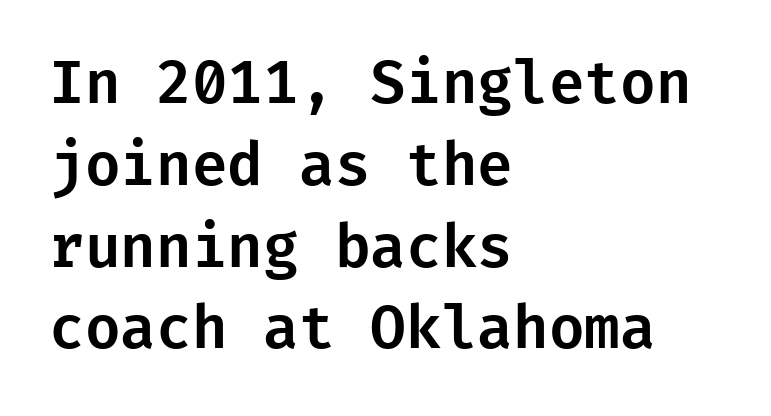
Q: Is the text italic (slanted)? A: No, it is upright.
Q: Is the typeface a serif or a sans-serif typeface? A: Sans-serif.
Q: Is the text underlined? A: No.
Q: How is the paragraph aligned? A: Left-aligned.
Q: Is the spacing between letters normal or unusually wide? A: Normal.
Q: Is the spacing between lines tight, normal or loose? A: Normal.
Q: Width (condensed, normal, or wide)? A: Normal.
Q: Stroke contrast? A: Low.
Q: x-height? A: Medium.
